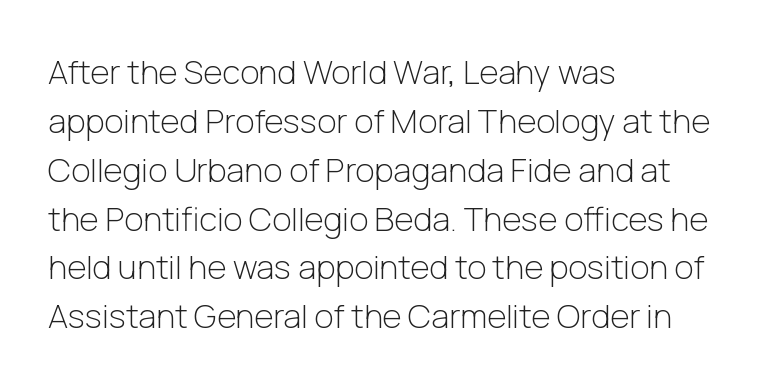
{"serif": "no", "italic": "no", "bold": "no", "weight": "light", "width": "normal", "stroke_contrast": "low", "x_height": "medium", "monospaced": "no", "underline": "no", "align": "left", "line_spacing": "normal", "line_spacing_ratio": 1.48, "letter_spacing": "normal", "letter_spacing_em": 0.0, "glyph_px": 33}
